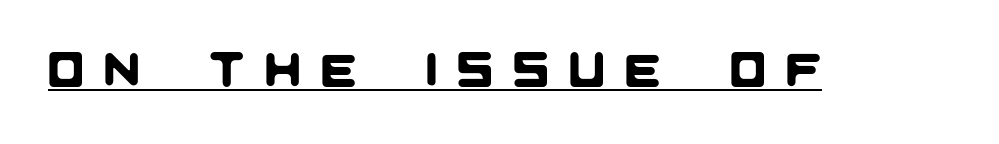
Caption: expanded tracking, letters set apart. Each letter's strokes conclude bluntly, with no projecting serifs. In designer terms, the underline attribute is active on this setting. Is this a fixed-width face? No — the glyphs have proportional, varying widths.
